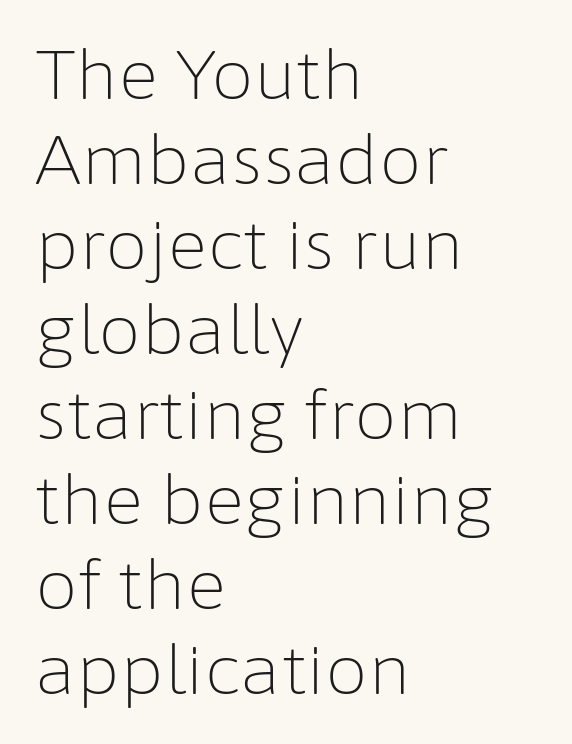
Q: Is the text bold? A: No.
Q: Is the text italic (slanted)? A: No, it is upright.
Q: Is the typeface a serif or a sans-serif typeface? A: Sans-serif.
Q: Is the text underlined? A: No.
Q: How is the paragraph aligned? A: Left-aligned.
Q: Is the spacing between letters normal or unusually wide? A: Normal.
Q: Is the spacing between lines tight, normal or loose? A: Normal.
Q: Width (condensed, normal, or wide)? A: Normal.
Q: Stroke contrast? A: Low.
Q: x-height? A: Medium.
Q: Monospaced? A: No.
